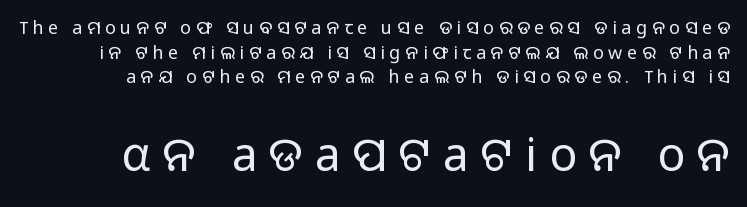
The image shows 46 px light sans-serif type, upright; set normal line spacing (1.37x), unusually wide letter spacing (+0.26 em), not underlined; the second (bottom) block is 2.56x larger; low stroke contrast and a medium x-height.
